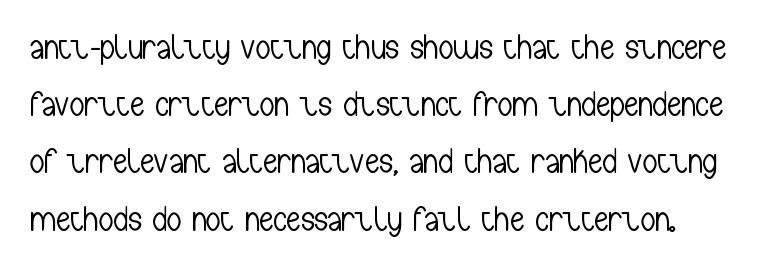
The image shows 36 px light, condensed sans-serif type, upright; set normal line spacing (1.59x), normal letter spacing, not underlined; low stroke contrast and a medium x-height.
